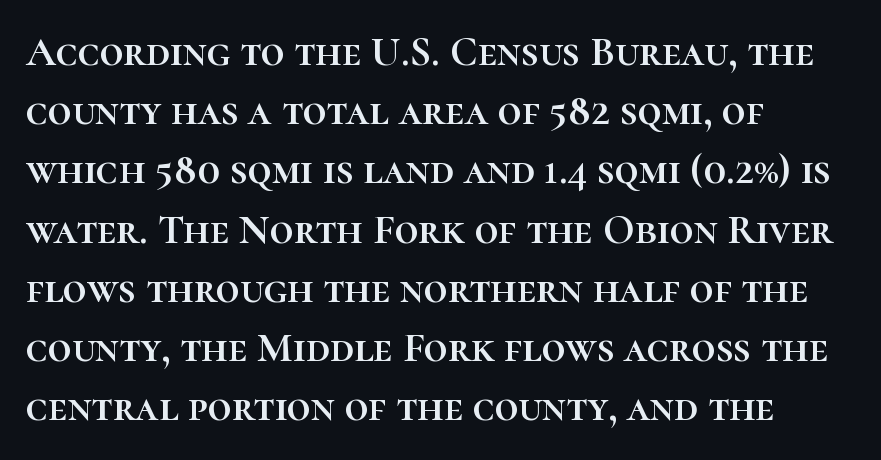
No italicization has been applied; the sample stays upright. Observe the ordinary spacing: letters are neighbours, not strangers. Descenders are the only things crossing below the line. Is this a fixed-width face? No — the glyphs have proportional, varying widths. Regarding leading, the lines here are spaced in the standard way.
